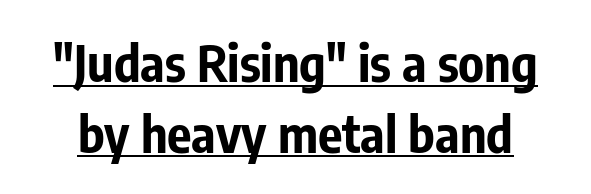
Q: Is the text bold? A: Yes.
Q: Is the text italic (slanted)? A: No, it is upright.
Q: Is the typeface a serif or a sans-serif typeface? A: Sans-serif.
Q: Is the text underlined? A: Yes.
Q: Is the spacing between letters normal or unusually wide? A: Normal.
Q: Is the spacing between lines tight, normal or loose? A: Normal.
Q: Width (condensed, normal, or wide)? A: Condensed.
Q: Stroke contrast? A: Low.
Q: x-height? A: Medium.
Q: Monospaced? A: No.
